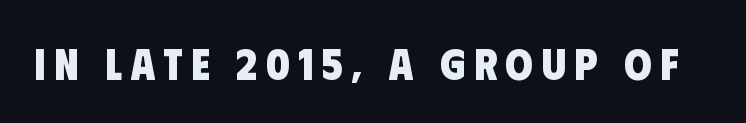
How heavy is the stroke? Heavy — this is a bold. Any mark beneath the type? The region is blank. Note: no serifs on the glyphs. Looks like regular typesetting: each glyph gets only the width it needs.
